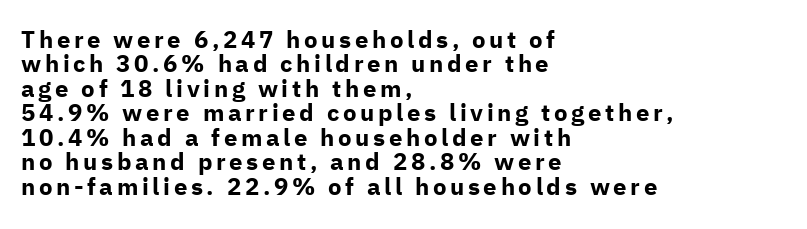
The image shows 24 px bold type, upright; set left-aligned, tight line spacing (1.02x), not underlined.
